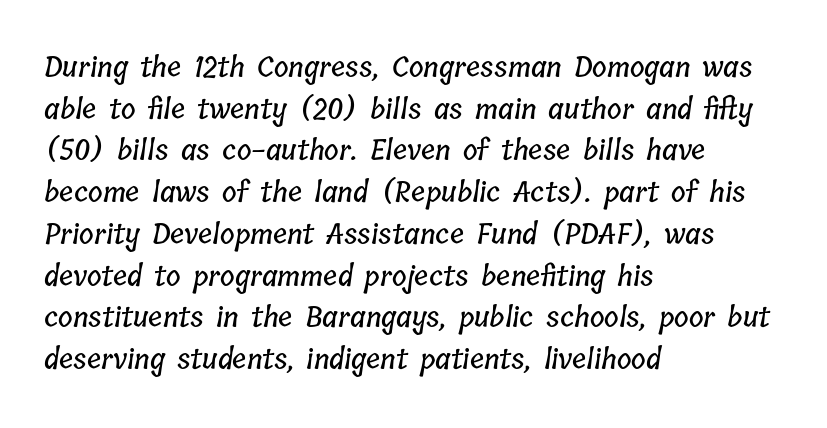
The image shows 28 px condensed type; set left-aligned, normal line spacing (1.49x), normal letter spacing, not underlined; low stroke contrast and a medium x-height.
